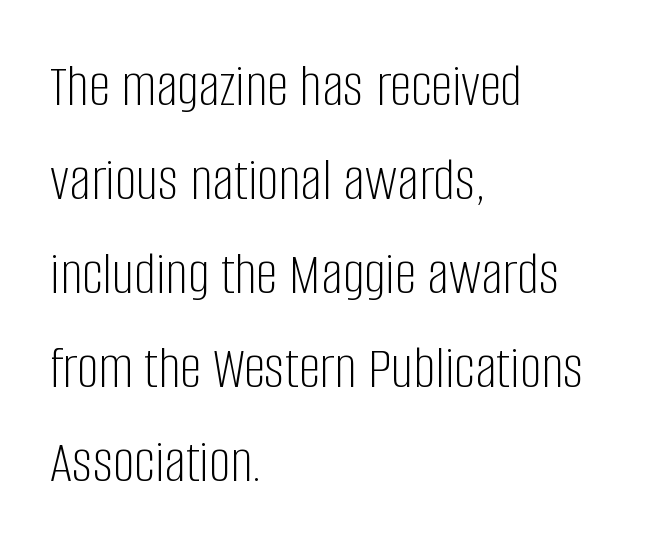
{"serif": "no", "italic": "no", "bold": "no", "weight": "light", "width": "condensed", "stroke_contrast": "low", "x_height": "large", "monospaced": "no", "underline": "no", "align": "left", "line_spacing": "normal", "line_spacing_ratio": 1.54, "letter_spacing": "normal", "letter_spacing_em": 0.0, "glyph_px": 61}
